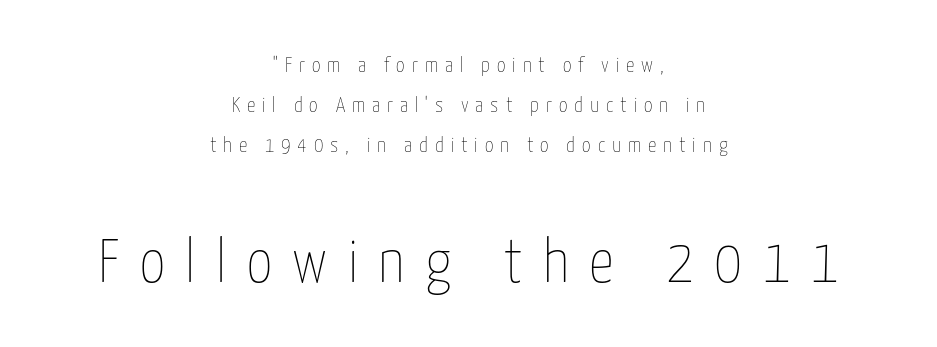
Here the glyphs are tracked loosely, breaking word shapes into spaced letters. The lines are quadded center. These lines were composed using upright roman letters. The letters advance in unequal steps, a hallmark of proportional type. Summary of vertical rhythm: relaxed, with wide interline spacing. Underlining? Definitely not there.
